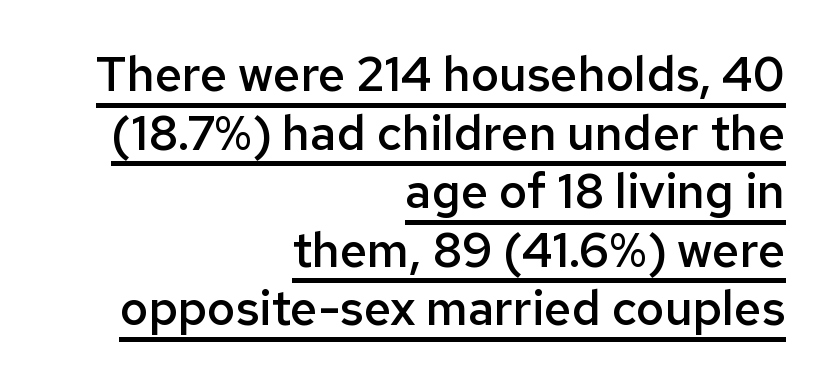
Q: Is the text bold? A: Semi-bold.
Q: Is the text italic (slanted)? A: No, it is upright.
Q: Is the typeface a serif or a sans-serif typeface? A: Sans-serif.
Q: Is the text underlined? A: Yes.
Q: How is the paragraph aligned? A: Right-aligned.
Q: Is the spacing between letters normal or unusually wide? A: Normal.
Q: Width (condensed, normal, or wide)? A: Normal.
Q: Stroke contrast? A: Low.
Q: x-height? A: Medium.
Q: Monospaced? A: No.
